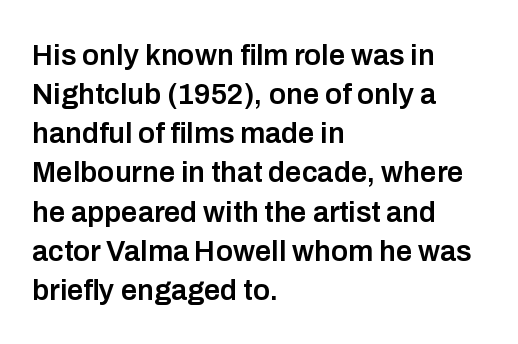
The image shows 29 px semibold sans-serif type, upright; set left-aligned, normal line spacing (1.35x), normal letter spacing, not underlined; low stroke contrast and a medium x-height.
